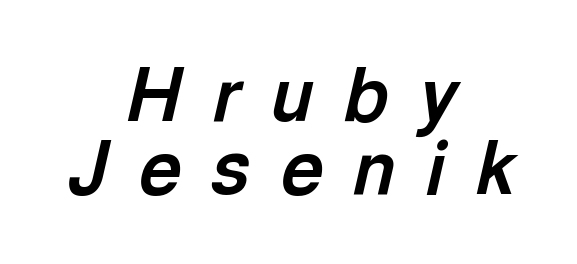
Characters follow at a spacing far wider than the type designer built in. Cramped leading. Weight check: bold — yes, fully. One-word summary of the alignment: center. Descender tails drop into unmarked territory.
